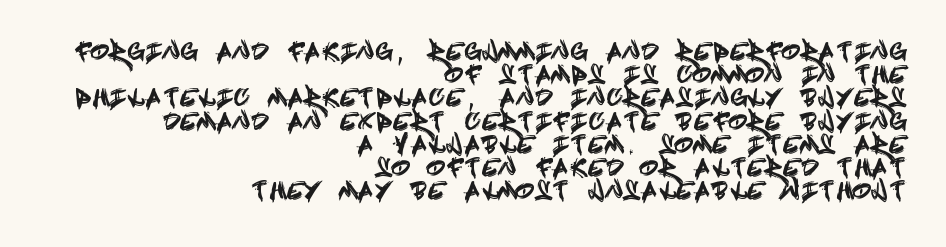
Q: Is the text italic (slanted)? A: Yes.
Q: Is the text underlined? A: No.
Q: How is the paragraph aligned? A: Right-aligned.
Q: Is the spacing between letters normal or unusually wide? A: Unusually wide.
Q: Is the spacing between lines tight, normal or loose? A: Tight.
